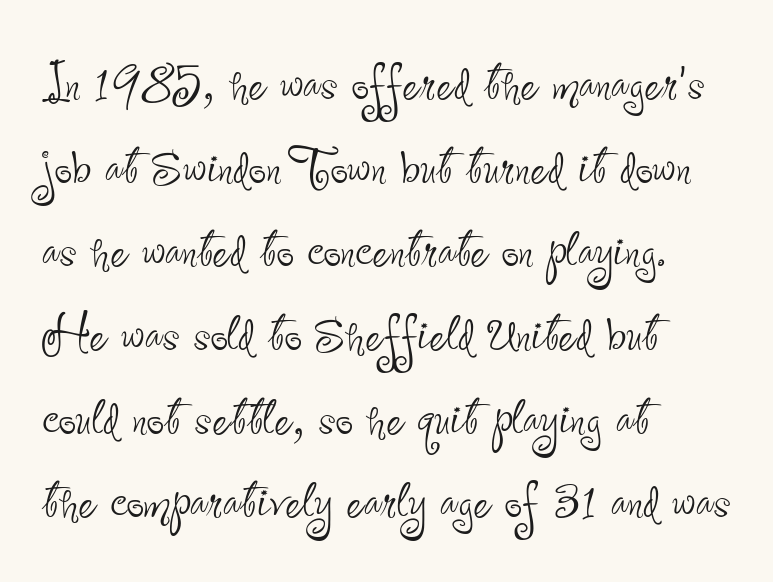
{"serif": "no", "bold": "no", "weight": "thin", "width": "condensed", "stroke_contrast": "low", "x_height": "small", "monospaced": "no", "underline": "no", "align": "left", "line_spacing": "normal", "line_spacing_ratio": 1.35, "letter_spacing": "normal", "letter_spacing_em": 0.0, "glyph_px": 62}
